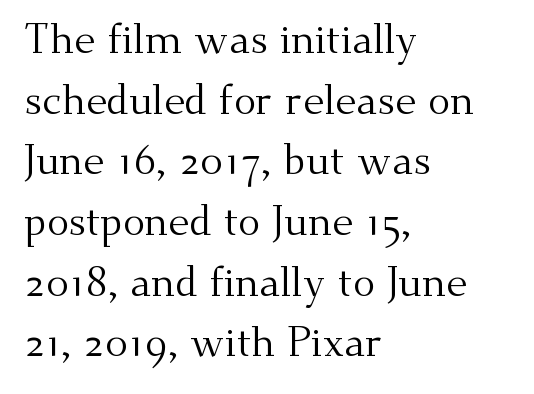
The image shows 41 px regular-weight serif type, upright; set left-aligned, normal line spacing (1.48x), normal letter spacing, not underlined; medium stroke contrast and a small x-height.
